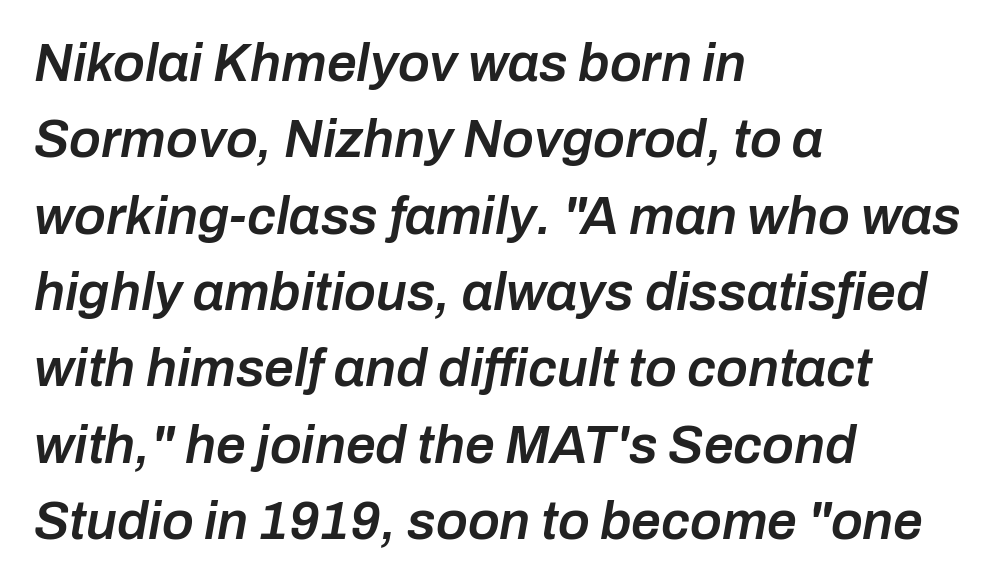
The image shows 53 px semibold type, italic (leaning right); set left-aligned, normal line spacing (1.44x), normal letter spacing, not underlined; low stroke contrast and a medium x-height.
